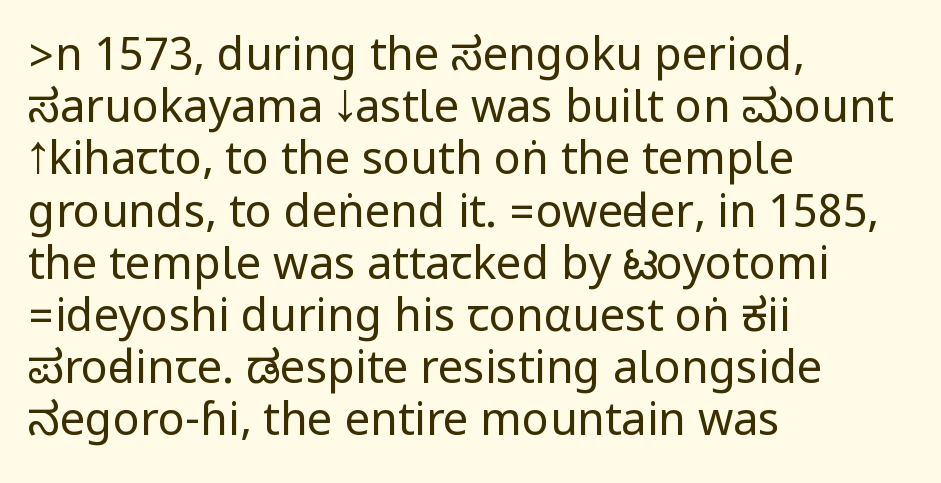
Is the type heavy? It reads as light-to-regular instead. Reading down the block, your eye returns to a fixed left position each line. Note: no serifs on the glyphs. Tall strokes in this sample are plumb rather than angled.
